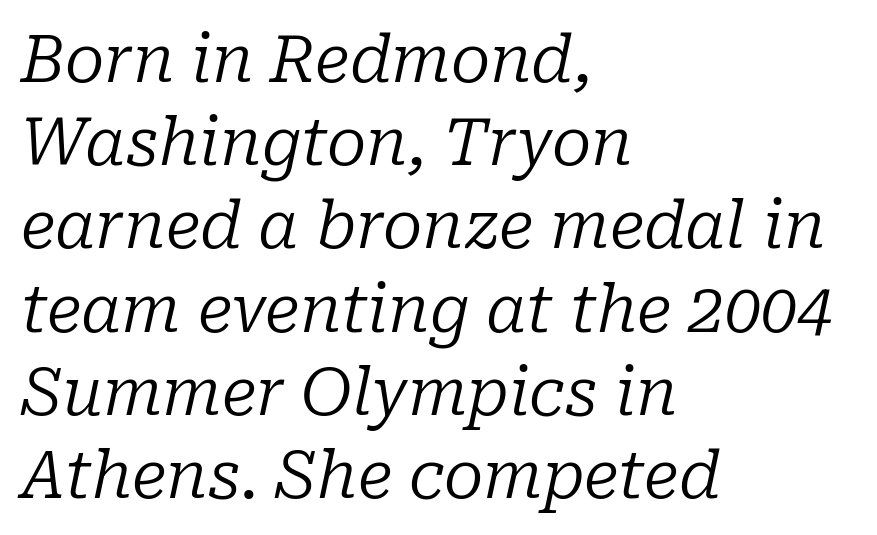
The image shows 65 px regular-weight serif type, italic (leaning right); set left-aligned, normal line spacing (1.28x), normal letter spacing, not underlined; low stroke contrast and a medium x-height.
